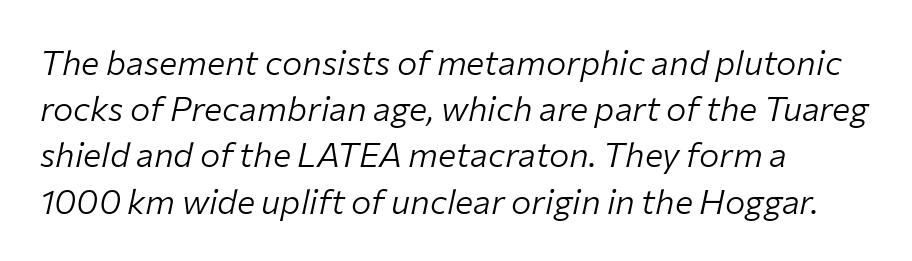
The face used here has a pronounced slope to its letters. Each letter keeps its own natural width here, so spacing adapts to shape. Caption: standard tracking, unaltered. Think standard paragraph weight, or any step lighter than that. Line beginnings align vertically; line endings do not. Rule under the text: the space is simply empty.
